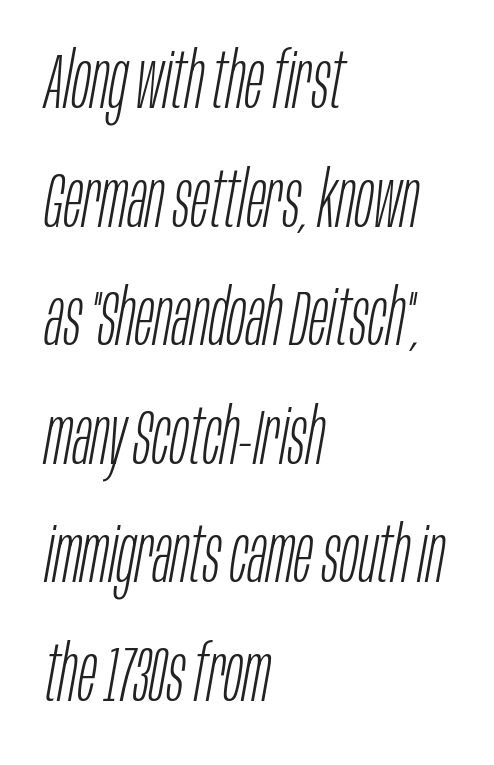
{"italic": "yes", "lean": "right", "slant_degrees": 10, "bold": "no", "weight": "light", "width": "condensed", "stroke_contrast": "low", "x_height": "large", "monospaced": "no", "underline": "no", "align": "left", "line_spacing": "normal", "line_spacing_ratio": 1.52, "letter_spacing": "normal", "letter_spacing_em": 0.0, "glyph_px": 78}
